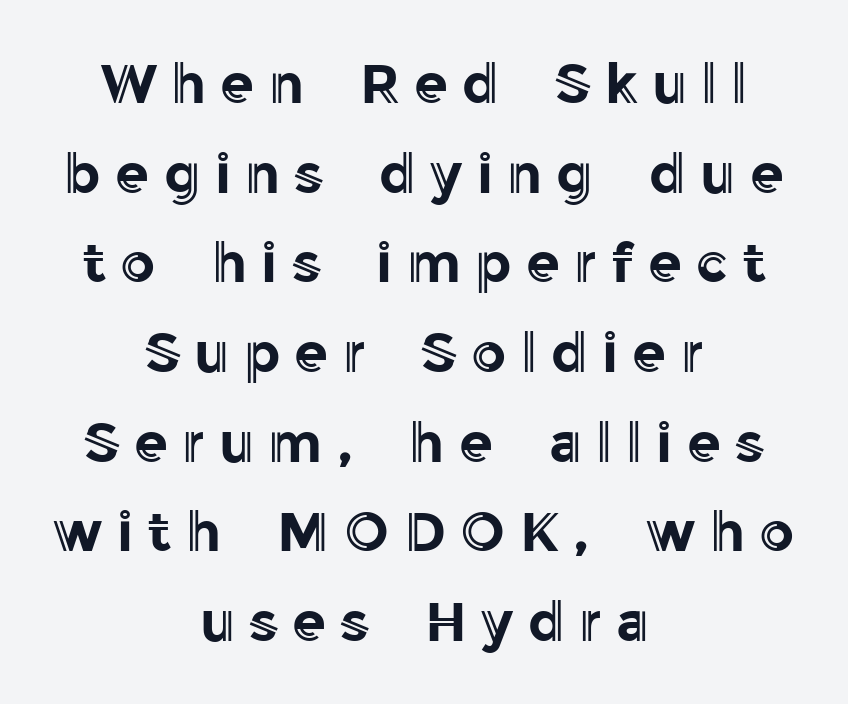
Decoration check: the copy has no underline. Loose tracking; the words dissolve into strings of separated letters. These lines are rendered in a variable-pitch font. Horizontally, the lines are justified to the midpoint only.
